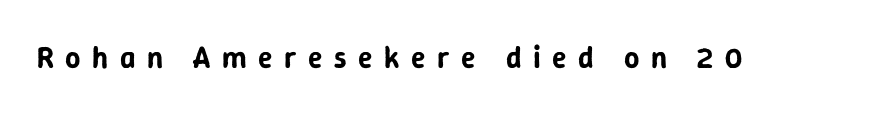
Q: Is the text italic (slanted)? A: No, it is upright.
Q: Is the typeface a serif or a sans-serif typeface? A: Sans-serif.
Q: Is the text underlined? A: No.
Q: Is the spacing between letters normal or unusually wide? A: Unusually wide.
Q: Width (condensed, normal, or wide)? A: Normal.
Q: Stroke contrast? A: Low.
Q: x-height? A: Medium.
Q: Monospaced? A: No.
